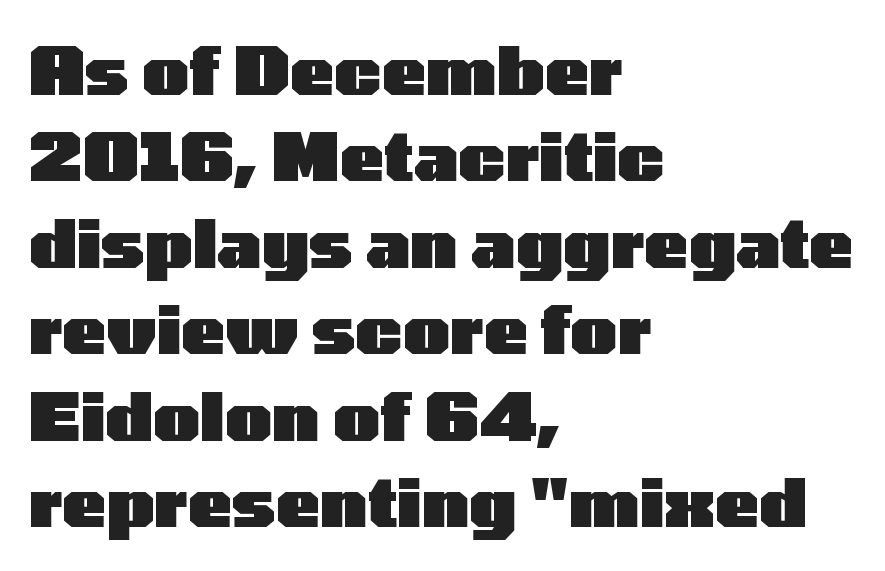
{"serif": "no", "italic": "no", "bold": "yes", "weight": "heavy", "width": "wide", "stroke_contrast": "low", "x_height": "medium", "monospaced": "no", "underline": "no", "align": "left", "line_spacing": "normal", "line_spacing_ratio": 1.31, "letter_spacing": "normal", "letter_spacing_em": 0.0, "glyph_px": 66}
